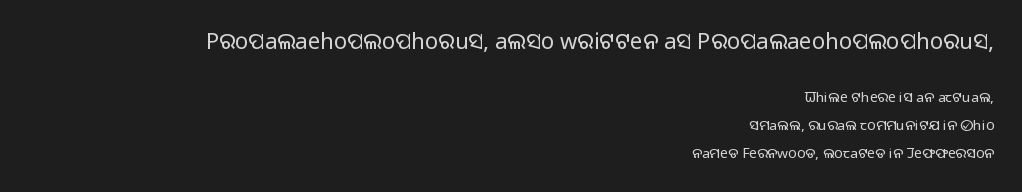
Q: Is the text bold? A: No.
Q: Is the text italic (slanted)? A: No, it is upright.
Q: Is the text underlined? A: No.
Q: How is the paragraph aligned? A: Right-aligned.
Q: Is the spacing between letters normal or unusually wide? A: Normal.
Q: Is the spacing between lines tight, normal or loose? A: Loose.
Q: Which block of text is set in a larger size, the first (top) or the second (bottom)? A: The first (top) one.
